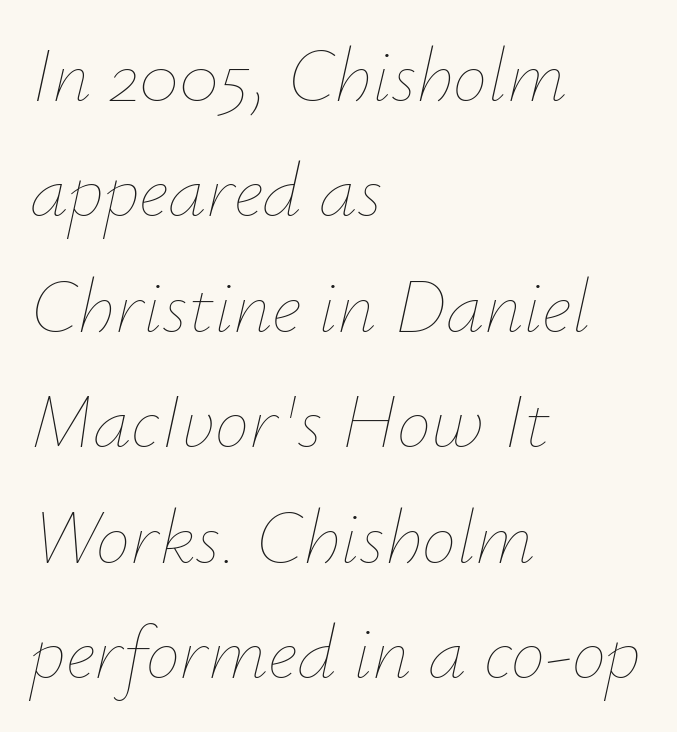
The image shows 77 px thin type, italic (leaning right); set left-aligned, normal line spacing (1.5x), normal letter spacing, not underlined; low stroke contrast and a small x-height.
